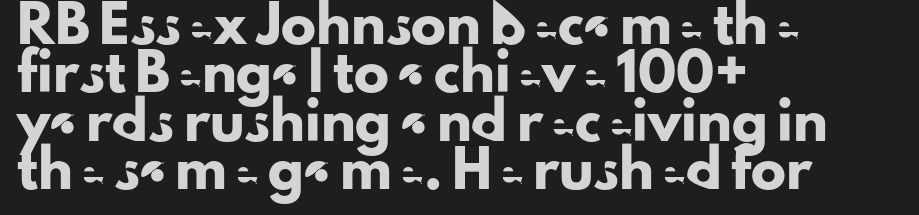
The image shows 35 px sans-serif type, upright; set left-aligned, normal line spacing (1.38x), normal letter spacing, not underlined; low stroke contrast and a small x-height.
